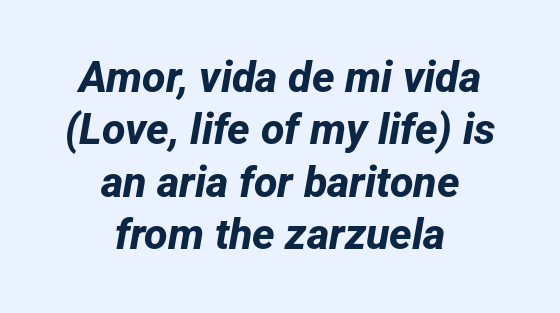
Q: Is the text bold? A: Yes.
Q: Is the typeface a serif or a sans-serif typeface? A: Sans-serif.
Q: Is the text underlined? A: No.
Q: How is the paragraph aligned? A: Centered.
Q: Is the spacing between letters normal or unusually wide? A: Normal.
Q: Width (condensed, normal, or wide)? A: Normal.
Q: Stroke contrast? A: Low.
Q: x-height? A: Medium.
Q: Monospaced? A: No.
